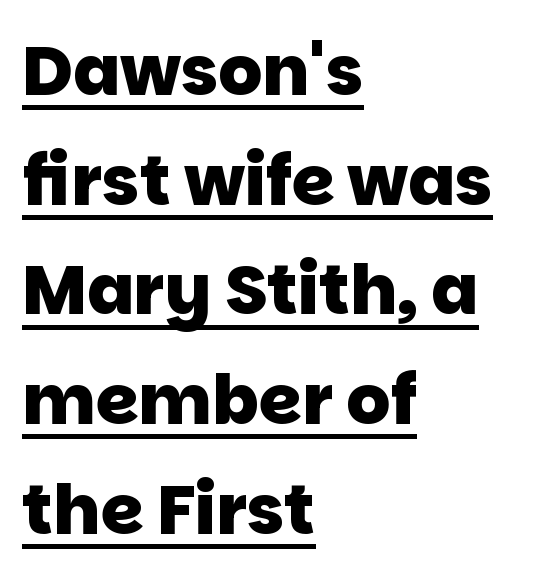
Q: Is the text bold? A: Yes.
Q: Is the typeface a serif or a sans-serif typeface? A: Sans-serif.
Q: Is the text underlined? A: Yes.
Q: How is the paragraph aligned? A: Left-aligned.
Q: Is the spacing between letters normal or unusually wide? A: Normal.
Q: Is the spacing between lines tight, normal or loose? A: Normal.
Q: Width (condensed, normal, or wide)? A: Normal.
Q: Stroke contrast? A: Low.
Q: x-height? A: Large.
Q: Monospaced? A: No.
